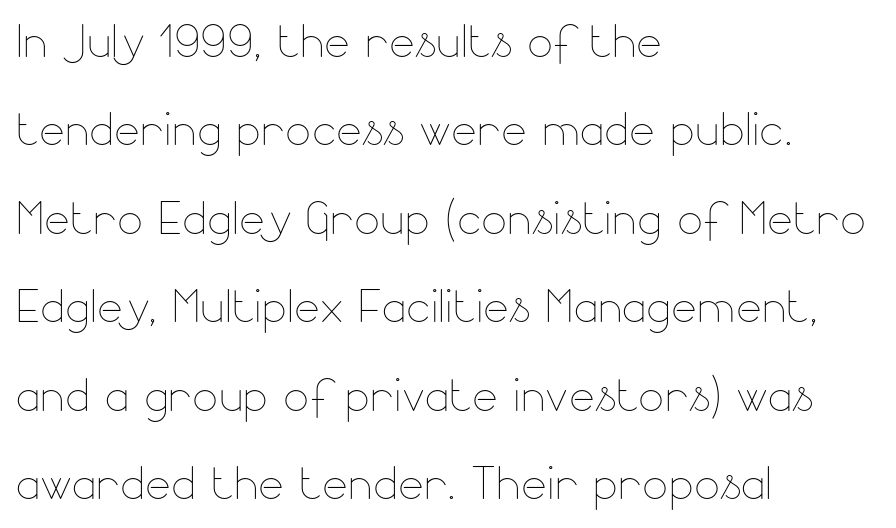
{"italic": "no", "bold": "no", "weight": "thin", "width": "normal", "stroke_contrast": "low", "x_height": "small", "monospaced": "no", "underline": "no", "align": "left", "line_spacing": "normal", "line_spacing_ratio": 1.45, "letter_spacing": "normal", "letter_spacing_em": 0.0, "glyph_px": 61}
